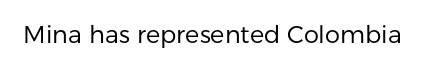
{"italic": "no", "bold": "no", "underline": "no", "letter_spacing": "normal", "letter_spacing_em": 0.0, "glyph_px": 24}
